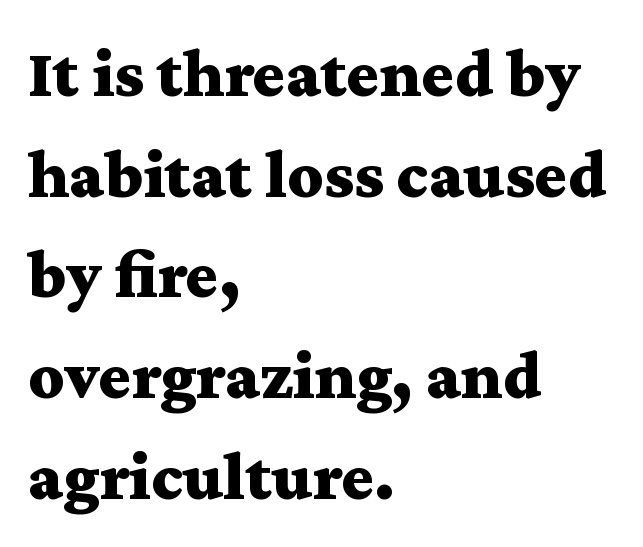
One-word summary of the alignment: left. The typeface chosen for these lines features serifs. Only glyphs here, with clear space below each row. Vertical spacing — default. No italicization has been applied; the sample stays upright.
